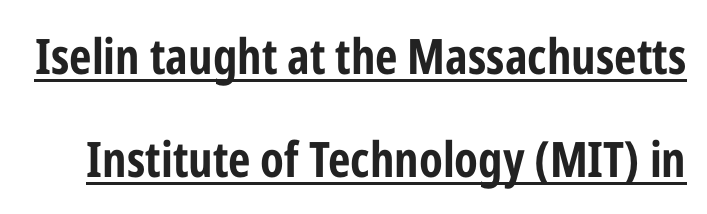
Q: Is the text bold? A: Yes.
Q: Is the text italic (slanted)? A: No, it is upright.
Q: Is the typeface a serif or a sans-serif typeface? A: Sans-serif.
Q: Is the text underlined? A: Yes.
Q: Is the spacing between letters normal or unusually wide? A: Normal.
Q: Is the spacing between lines tight, normal or loose? A: Loose.
Q: Width (condensed, normal, or wide)? A: Condensed.
Q: Stroke contrast? A: Low.
Q: x-height? A: Medium.
Q: Monospaced? A: No.
